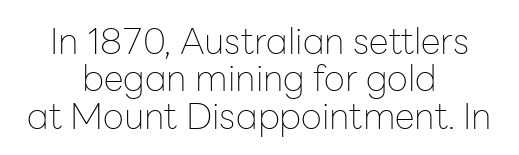
Q: Is the text bold? A: No.
Q: Is the text italic (slanted)? A: No, it is upright.
Q: Is the typeface a serif or a sans-serif typeface? A: Sans-serif.
Q: Is the text underlined? A: No.
Q: How is the paragraph aligned? A: Centered.
Q: Is the spacing between letters normal or unusually wide? A: Normal.
Q: Is the spacing between lines tight, normal or loose? A: Tight.
Q: Width (condensed, normal, or wide)? A: Normal.
Q: Stroke contrast? A: Low.
Q: x-height? A: Medium.
Q: Monospaced? A: No.
